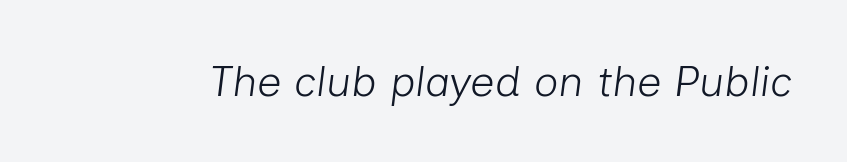
The letterforms sit at book weight or below. Nothing unusual about the tracking: characters are spaced as the font intends. Would a proofreader flag this as italicized? Yes. Check the space under the baseline: it is left empty. Here the designer chose a conventional face with non-uniform glyph widths.
